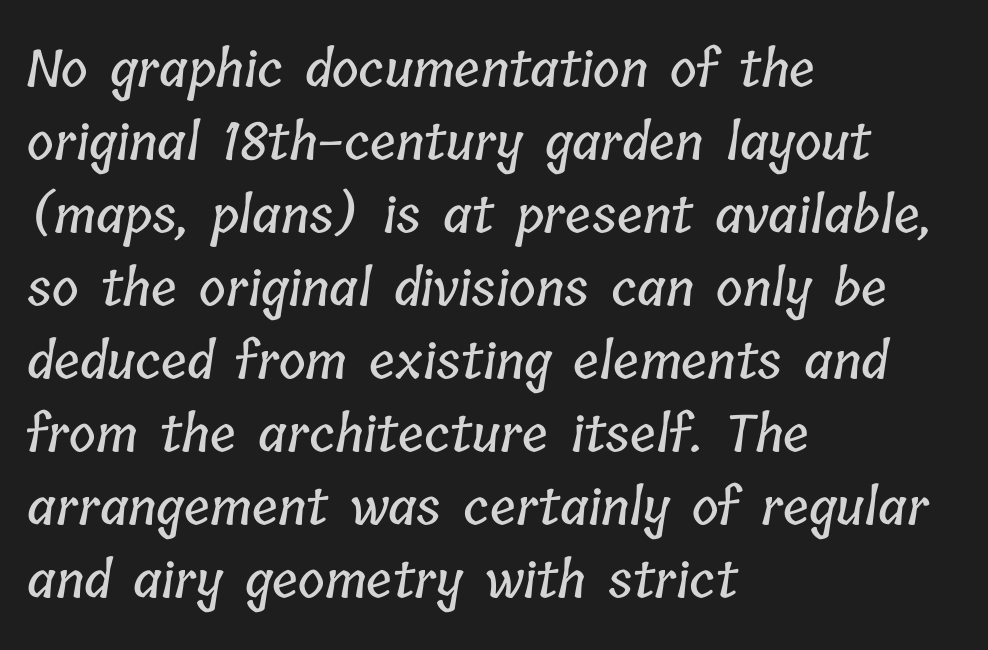
The area under the type is left untouched. Layout note: lines flush left. Summary of vertical rhythm: regular, with standard interline spacing. Glyph-to-glyph distance matches everyday printed text. Each letter keeps its own natural width here, so spacing adapts to shape.
